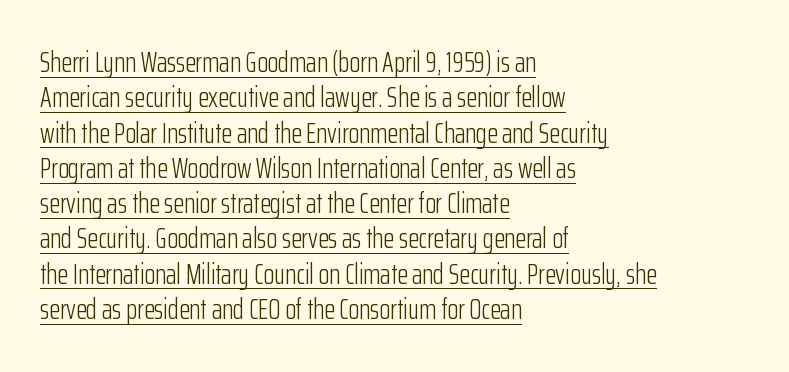
Q: Is the text bold? A: No.
Q: Is the text italic (slanted)? A: No, it is upright.
Q: Is the typeface a serif or a sans-serif typeface? A: Sans-serif.
Q: Is the text underlined? A: Yes.
Q: How is the paragraph aligned? A: Left-aligned.
Q: Is the spacing between letters normal or unusually wide? A: Normal.
Q: Is the spacing between lines tight, normal or loose? A: Normal.
Q: Width (condensed, normal, or wide)? A: Condensed.
Q: Stroke contrast? A: Low.
Q: x-height? A: Medium.
Q: Monospaced? A: No.
